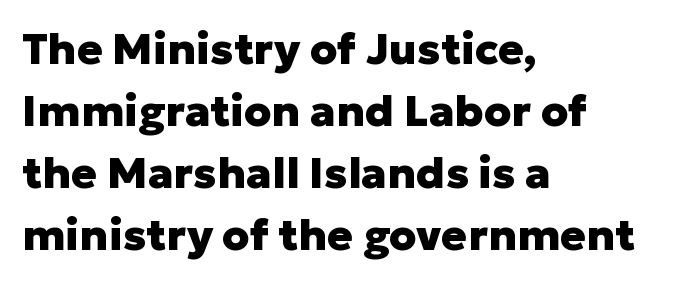
{"serif": "no", "italic": "no", "bold": "yes", "weight": "heavy", "width": "normal", "stroke_contrast": "low", "x_height": "medium", "monospaced": "no", "underline": "no", "align": "left", "line_spacing": "normal", "line_spacing_ratio": 1.44, "letter_spacing": "normal", "letter_spacing_em": 0.0, "glyph_px": 43}
